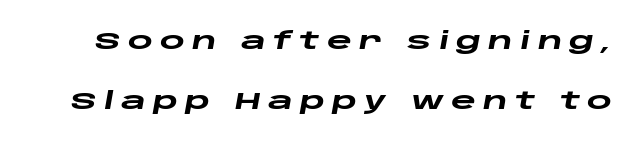
Q: Is the text bold? A: Yes.
Q: Is the text italic (slanted)? A: Yes, it leans right by about 10 degrees.
Q: Is the text underlined? A: No.
Q: Is the spacing between letters normal or unusually wide? A: Unusually wide.
Q: Is the spacing between lines tight, normal or loose? A: Loose.
